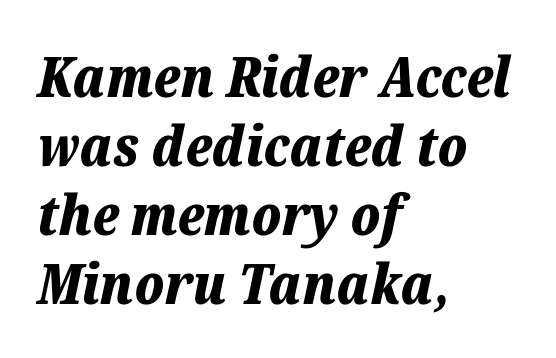
The image shows 56 px bold type, italic (leaning right); set left-aligned, line spacing 1.23x, normal letter spacing, not underlined; low stroke contrast and a medium x-height.
